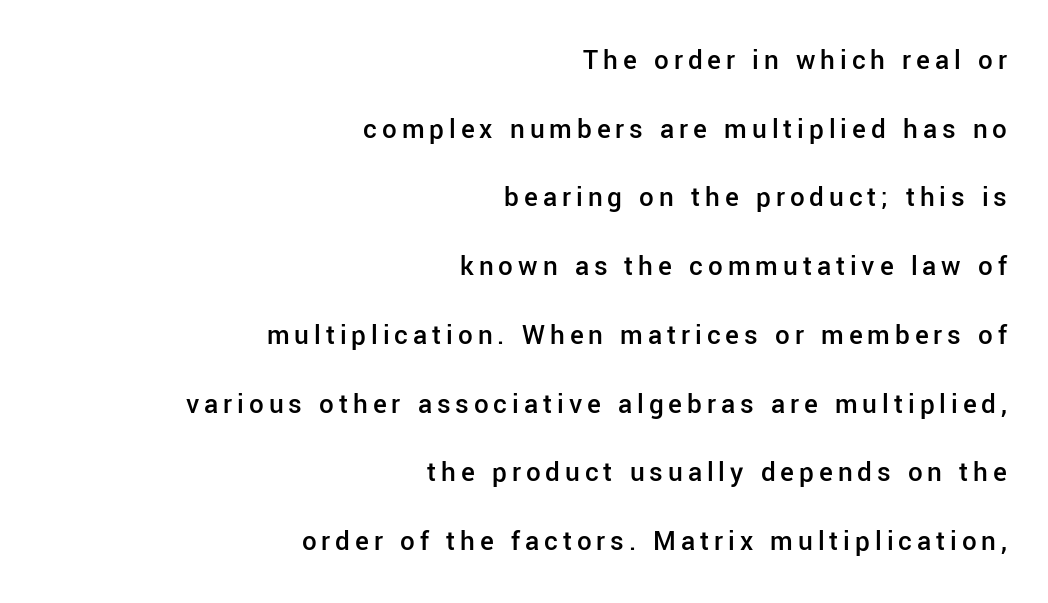
{"serif": "no", "italic": "no", "bold": "semi", "weight": "semibold", "width": "normal", "stroke_contrast": "low", "x_height": "medium", "monospaced": "no", "underline": "no", "align": "right", "line_spacing": "loose", "line_spacing_ratio": 2.37, "glyph_px": 29}
